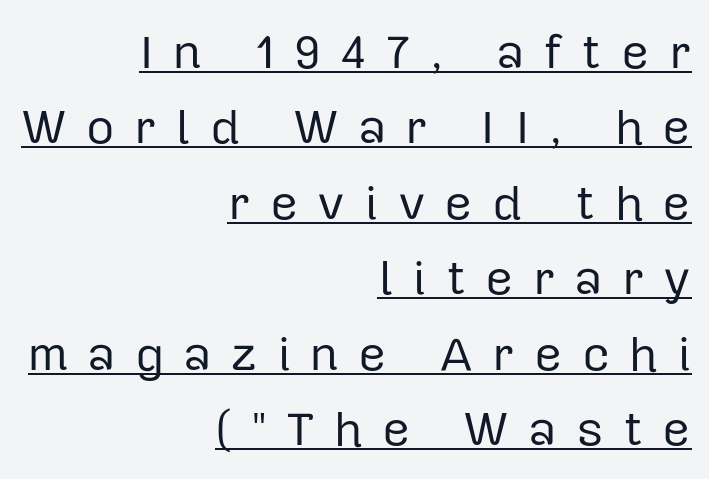
The image shows 49 px regular-weight sans-serif type, upright; set right-aligned, normal line spacing (1.54x), unusually wide letter spacing (+0.39 em), underlined; low stroke contrast and a medium x-height.
